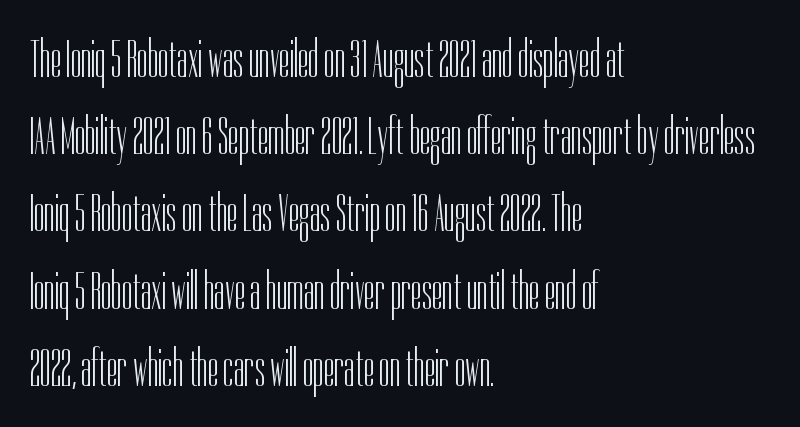
The image shows 54 px light, condensed sans-serif type, upright; set left-aligned, normal line spacing (1.43x), normal letter spacing, not underlined; low stroke contrast and a medium x-height.
